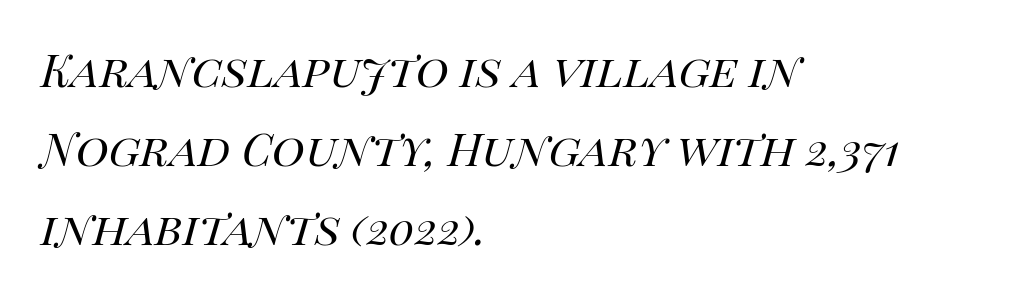
The image shows 56 px regular-weight type, italic (leaning right); set left-aligned, normal line spacing (1.41x), normal letter spacing, not underlined; high stroke contrast and a large x-height.
